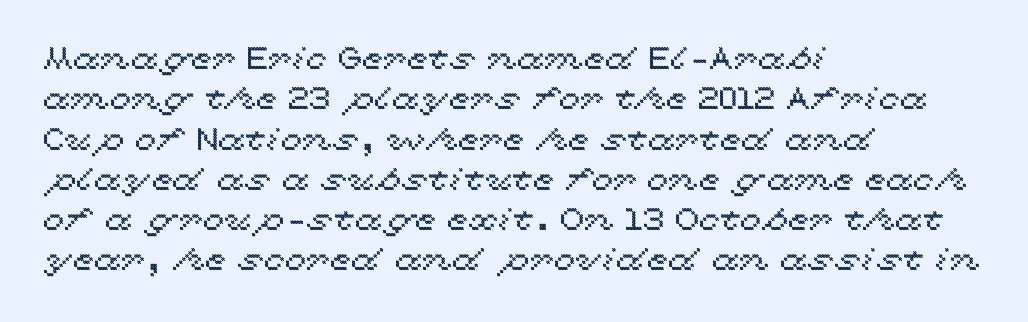
Q: Is the text italic (slanted)? A: Yes.
Q: Is the text underlined? A: No.
Q: How is the paragraph aligned? A: Left-aligned.
Q: Is the spacing between letters normal or unusually wide? A: Normal.
Q: Is the spacing between lines tight, normal or loose? A: Normal.
Q: Width (condensed, normal, or wide)? A: Wide.
Q: x-height? A: Medium.
Q: Monospaced? A: No.
